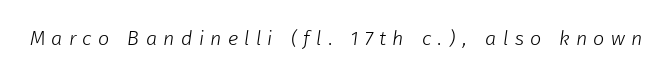
Q: Is the text bold? A: No.
Q: Is the text underlined? A: No.
Q: Is the spacing between letters normal or unusually wide? A: Unusually wide.
